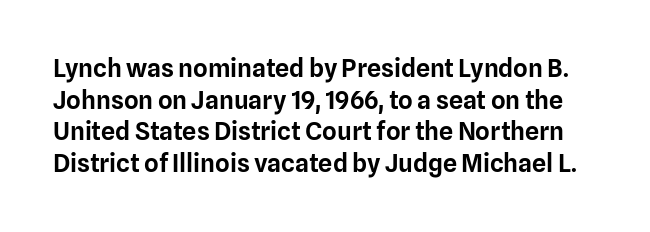
Q: Is the text italic (slanted)? A: No, it is upright.
Q: Is the text underlined? A: No.
Q: Is the spacing between letters normal or unusually wide? A: Normal.
Q: Is the spacing between lines tight, normal or loose? A: Normal.
